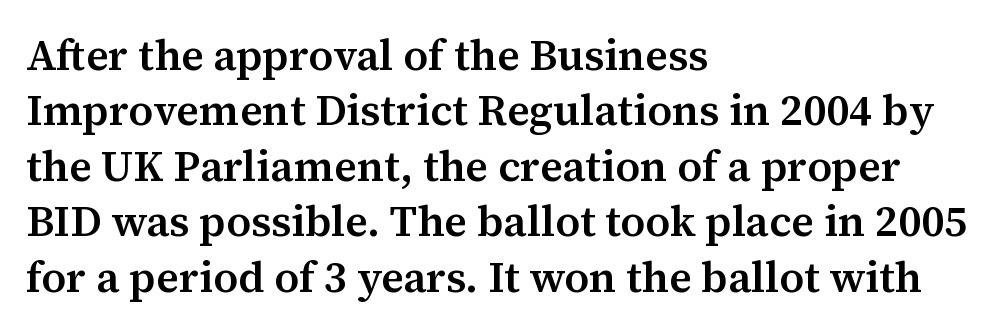
Q: Is the text bold? A: Semi-bold.
Q: Is the text italic (slanted)? A: No, it is upright.
Q: Is the typeface a serif or a sans-serif typeface? A: Serif.
Q: Is the text underlined? A: No.
Q: How is the paragraph aligned? A: Left-aligned.
Q: Is the spacing between letters normal or unusually wide? A: Normal.
Q: Is the spacing between lines tight, normal or loose? A: Normal.
Q: Width (condensed, normal, or wide)? A: Normal.
Q: Stroke contrast? A: Medium.
Q: x-height? A: Medium.
Q: Monospaced? A: No.
